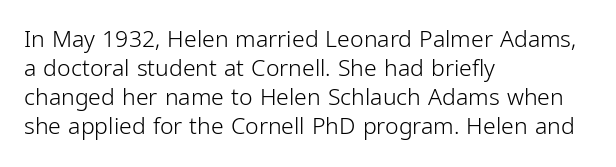
The image shows 23 px text type, upright; set left-aligned, normal line spacing (1.26x), normal letter spacing, not underlined.
